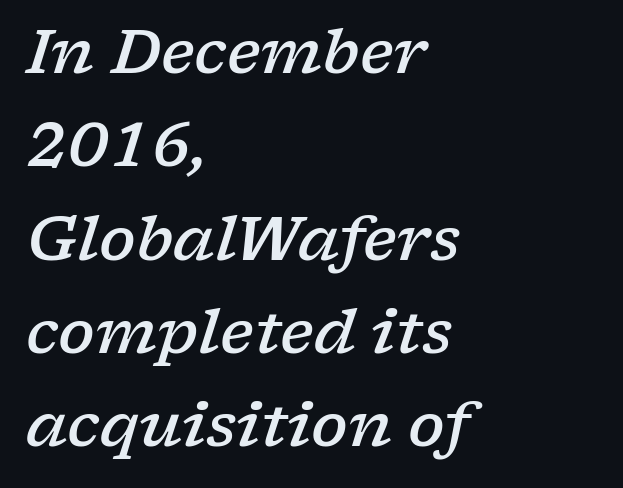
This block has exactly the height ordinary leading produces. In terms of posture, this sample is oblique. Default kerning and tracking; the words read as compact shapes. The string is rendered with underlining switched off.
